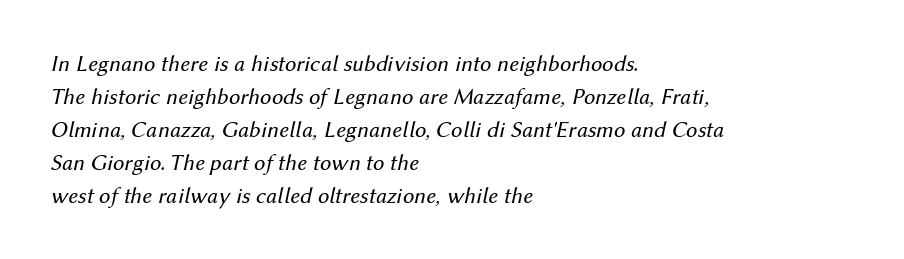
A clean baseline with only descenders dipping below it. Does the leading feel generous? No, just average. The passage shown leans; its letterforms are oblique. Casual observation: everything's shoved over to the left.
